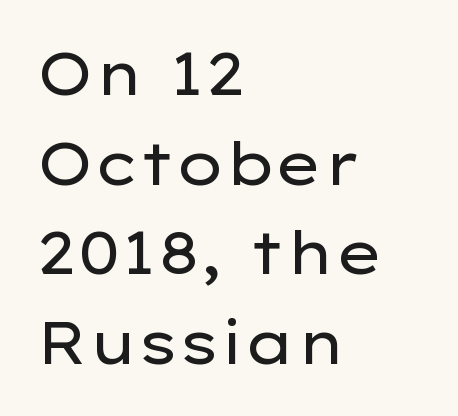
Q: Is the text bold? A: No.
Q: Is the text italic (slanted)? A: No, it is upright.
Q: Is the typeface a serif or a sans-serif typeface? A: Sans-serif.
Q: Is the text underlined? A: No.
Q: How is the paragraph aligned? A: Left-aligned.
Q: Is the spacing between letters normal or unusually wide? A: Normal.
Q: Is the spacing between lines tight, normal or loose? A: Normal.
Q: Width (condensed, normal, or wide)? A: Wide.
Q: Stroke contrast? A: Low.
Q: x-height? A: Medium.
Q: Monospaced? A: No.
